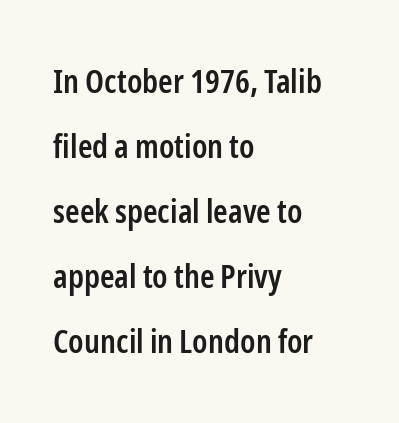
The space between consecutive lines is lavish. Style check: upright. One-word summary of the alignment: left. The face used here is a semibold: visibly heavier than regular, lighter than bold. Classification — sans serif. Anything drawn beneath the words? Only blank space.
